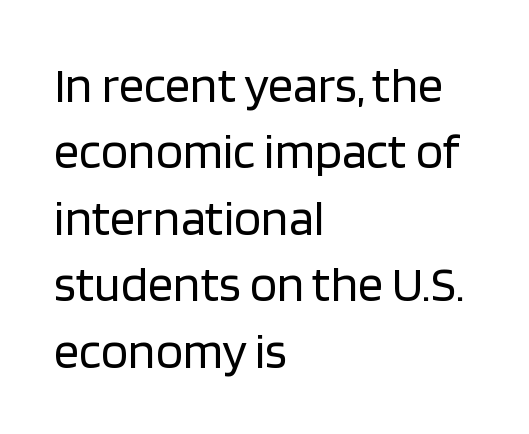
Q: Is the text bold? A: No.
Q: Is the text italic (slanted)? A: No, it is upright.
Q: Is the typeface a serif or a sans-serif typeface? A: Sans-serif.
Q: Is the text underlined? A: No.
Q: How is the paragraph aligned? A: Left-aligned.
Q: Is the spacing between letters normal or unusually wide? A: Normal.
Q: Is the spacing between lines tight, normal or loose? A: Normal.
Q: Width (condensed, normal, or wide)? A: Normal.
Q: Stroke contrast? A: Low.
Q: x-height? A: Large.
Q: Monospaced? A: No.
